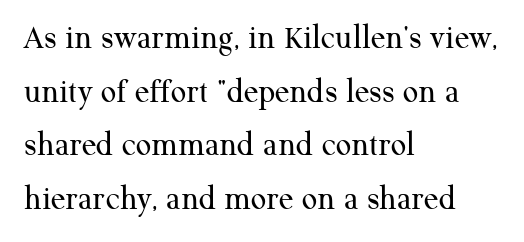
Compared with a typical body face, this is equally light or lighter still. The lines in this sample share a left origin and differ only in where they stop. The passage shown is typed in a proportional face where columns would drift. Descenders hang freely into open space. The letters stand upright; this is a roman face. Caption: standard tracking, unaltered.
